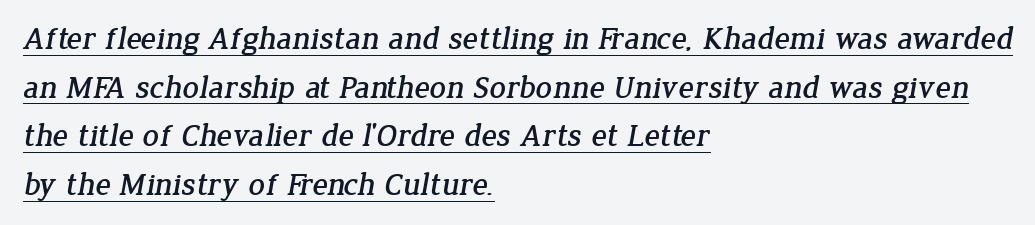
The image shows 32 px serif type; set left-aligned, normal line spacing (1.52x), normal letter spacing, underlined; low stroke contrast and a medium x-height.
